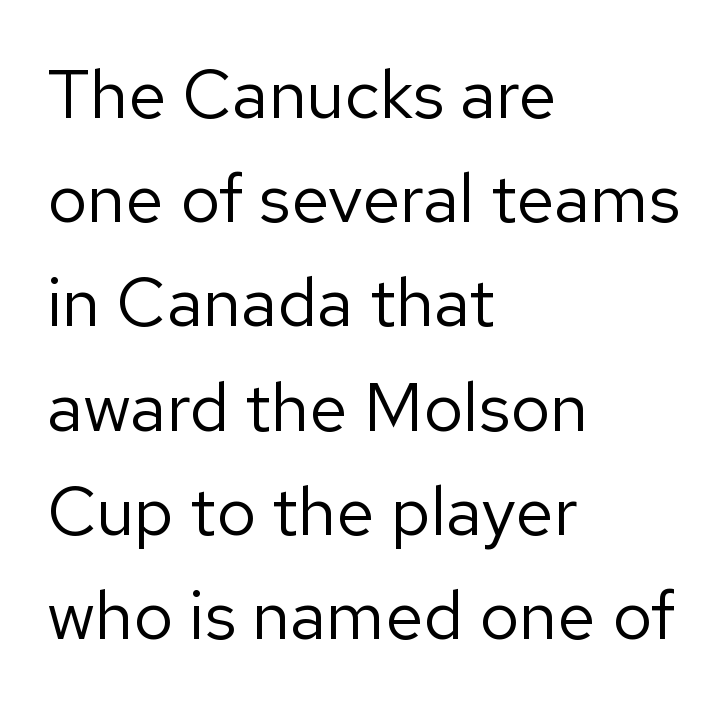
The image shows 69 px regular-weight sans-serif type, upright; set left-aligned, normal line spacing (1.51x), normal letter spacing, not underlined; low stroke contrast and a medium x-height.
